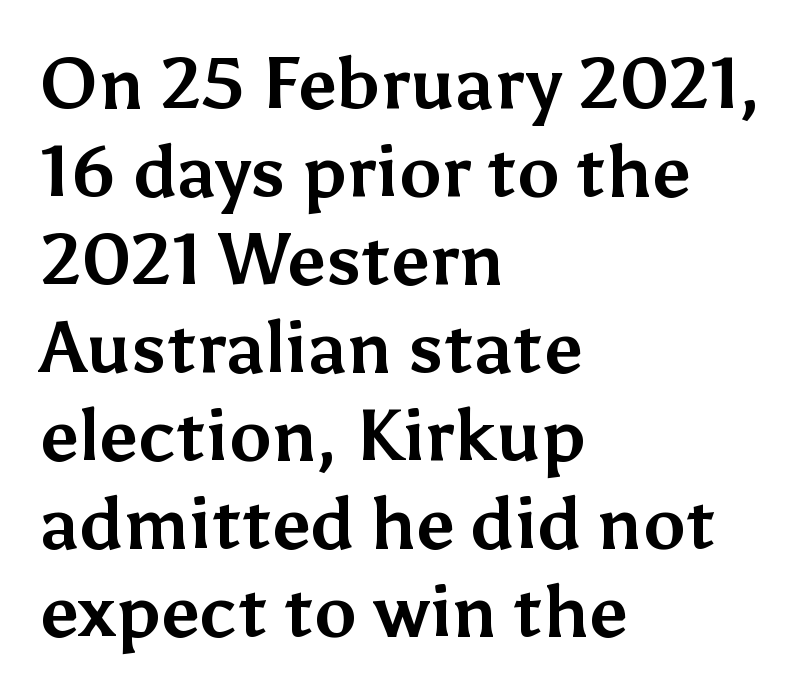
Q: Is the text bold? A: Yes.
Q: Is the text italic (slanted)? A: No, it is upright.
Q: Is the typeface a serif or a sans-serif typeface? A: Sans-serif.
Q: Is the text underlined? A: No.
Q: How is the paragraph aligned? A: Left-aligned.
Q: Is the spacing between letters normal or unusually wide? A: Normal.
Q: Width (condensed, normal, or wide)? A: Normal.
Q: Stroke contrast? A: Medium.
Q: x-height? A: Medium.
Q: Monospaced? A: No.
